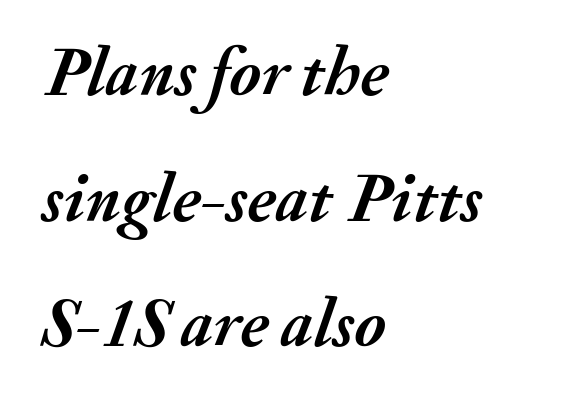
Q: Is the text bold? A: Yes.
Q: Is the text italic (slanted)? A: Yes, it leans right by about 20 degrees.
Q: Is the text underlined? A: No.
Q: How is the paragraph aligned? A: Left-aligned.
Q: Is the spacing between letters normal or unusually wide? A: Normal.
Q: Width (condensed, normal, or wide)? A: Normal.
Q: Stroke contrast? A: Medium.
Q: x-height? A: Small.
Q: Monospaced? A: No.
